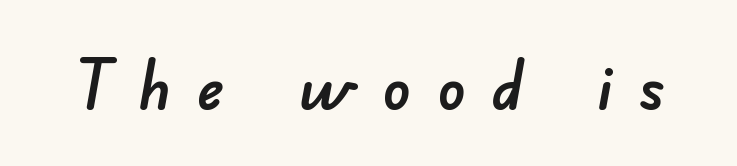
The image shows 69 px sans-serif type; set unusually wide letter spacing (+0.37 em), not underlined; low stroke contrast and a small x-height.
